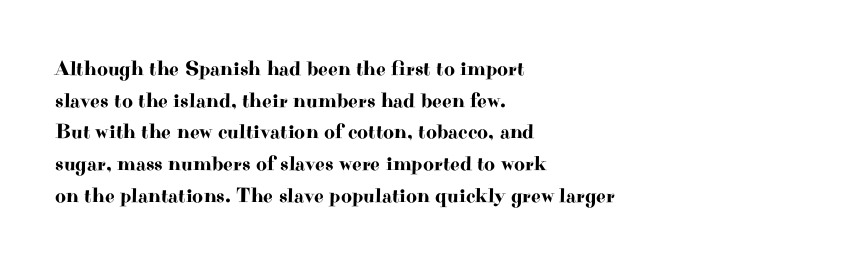
The image shows 21 px text type, upright; set left-aligned, normal line spacing (1.51x), normal letter spacing, not underlined.
